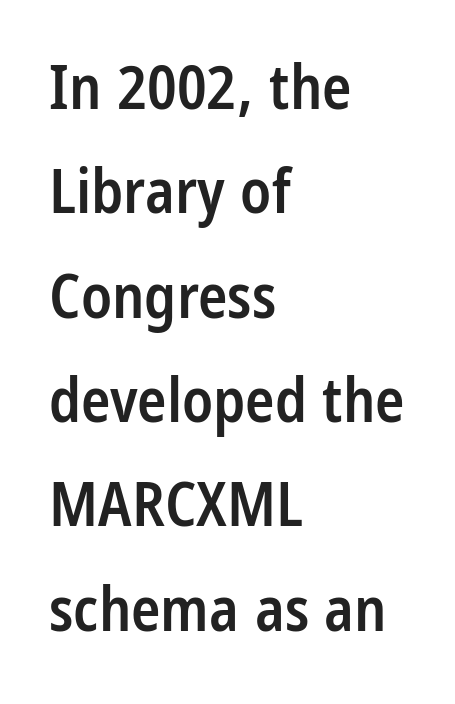
Underlining? Definitely not there. These lines are rendered in a variable-pitch font. Letterform terminals end flat and unadorned throughout the passage. The sample has been set in demibold, a notch under bold.
